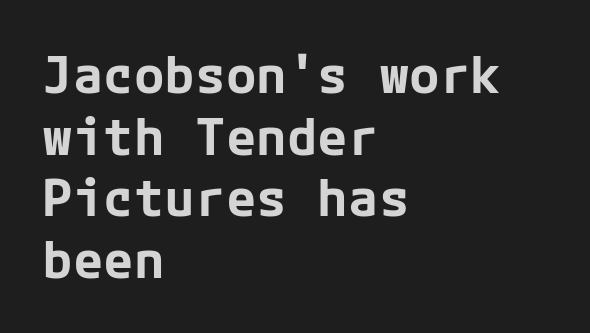
Q: Is the text bold? A: Yes.
Q: Is the text italic (slanted)? A: No, it is upright.
Q: Is the typeface a serif or a sans-serif typeface? A: Sans-serif.
Q: Is the text underlined? A: No.
Q: How is the paragraph aligned? A: Left-aligned.
Q: Is the spacing between letters normal or unusually wide? A: Normal.
Q: Width (condensed, normal, or wide)? A: Normal.
Q: Stroke contrast? A: Low.
Q: x-height? A: Medium.
